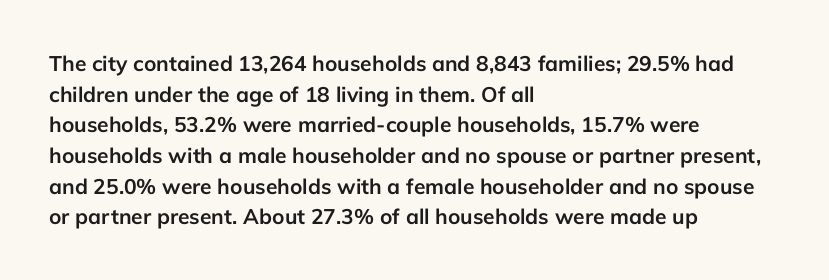
The image shows 21 px bold type, upright; set left-aligned, normal line spacing (1.46x), normal letter spacing, not underlined.
